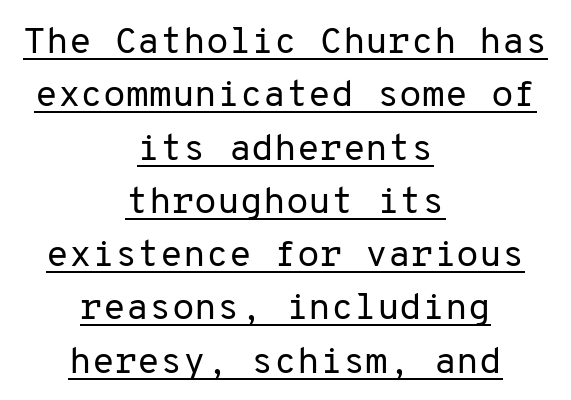
The image shows 37 px regular-weight sans-serif type, upright, monospaced; set centered, normal line spacing (1.44x), normal letter spacing, underlined; low stroke contrast and a medium x-height.
